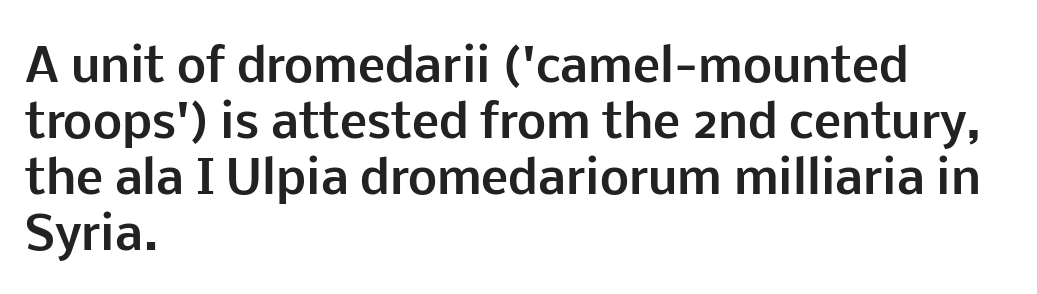
The image shows 46 px bold sans-serif type, upright; set left-aligned, line spacing 1.22x, normal letter spacing, not underlined; low stroke contrast and a medium x-height.
